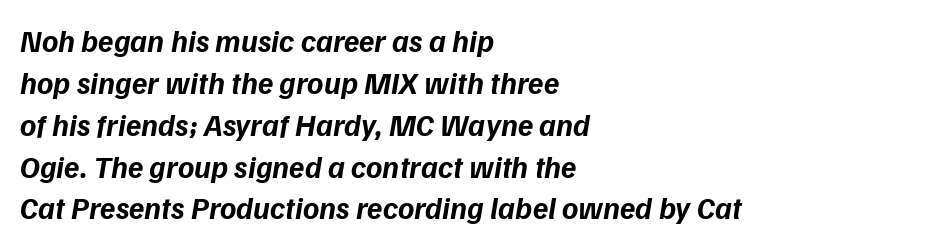
Q: Is the text bold? A: Yes.
Q: Is the text italic (slanted)? A: Yes, it leans right by about 9 degrees.
Q: Is the text underlined? A: No.
Q: How is the paragraph aligned? A: Left-aligned.
Q: Is the spacing between letters normal or unusually wide? A: Normal.
Q: Is the spacing between lines tight, normal or loose? A: Normal.
Q: Width (condensed, normal, or wide)? A: Normal.
Q: Stroke contrast? A: Low.
Q: x-height? A: Medium.
Q: Monospaced? A: No.
